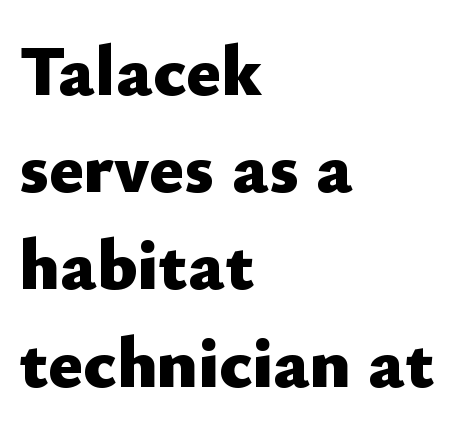
Q: Is the text bold? A: Yes.
Q: Is the text italic (slanted)? A: No, it is upright.
Q: Is the typeface a serif or a sans-serif typeface? A: Sans-serif.
Q: Is the text underlined? A: No.
Q: How is the paragraph aligned? A: Left-aligned.
Q: Is the spacing between letters normal or unusually wide? A: Normal.
Q: Is the spacing between lines tight, normal or loose? A: Normal.
Q: Width (condensed, normal, or wide)? A: Normal.
Q: Stroke contrast? A: Low.
Q: x-height? A: Small.
Q: Monospaced? A: No.
